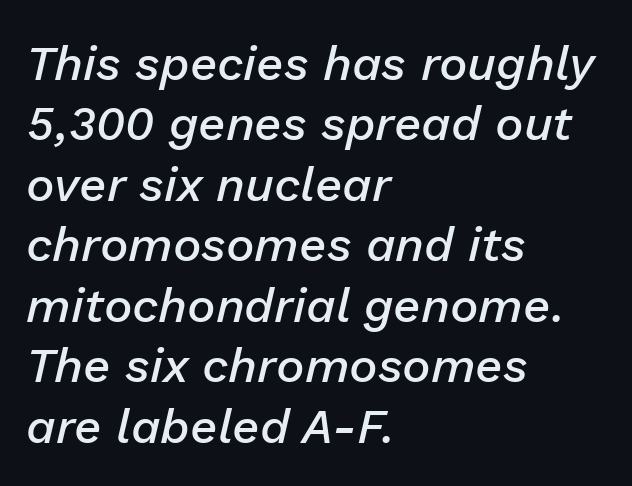
{"italic": "yes", "lean": "right", "slant_degrees": 13, "bold": "semi", "weight": "semibold", "width": "normal", "stroke_contrast": "low", "x_height": "medium", "monospaced": "no", "underline": "no", "align": "left", "line_spacing": "normal", "line_spacing_ratio": 1.26, "letter_spacing": "normal", "letter_spacing_em": 0.0, "glyph_px": 48}
